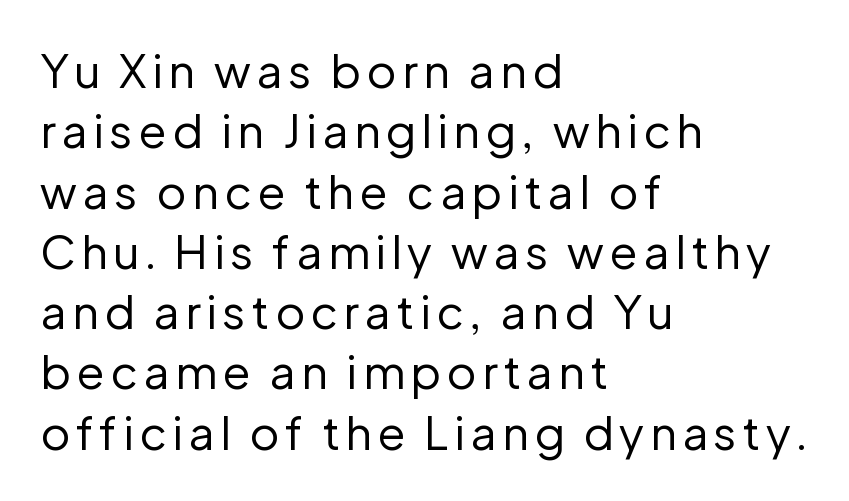
Q: Is the text bold? A: No.
Q: Is the text italic (slanted)? A: No, it is upright.
Q: Is the typeface a serif or a sans-serif typeface? A: Sans-serif.
Q: Is the text underlined? A: No.
Q: How is the paragraph aligned? A: Left-aligned.
Q: Is the spacing between lines tight, normal or loose? A: Normal.
Q: Width (condensed, normal, or wide)? A: Normal.
Q: Stroke contrast? A: Low.
Q: x-height? A: Medium.
Q: Monospaced? A: No.
